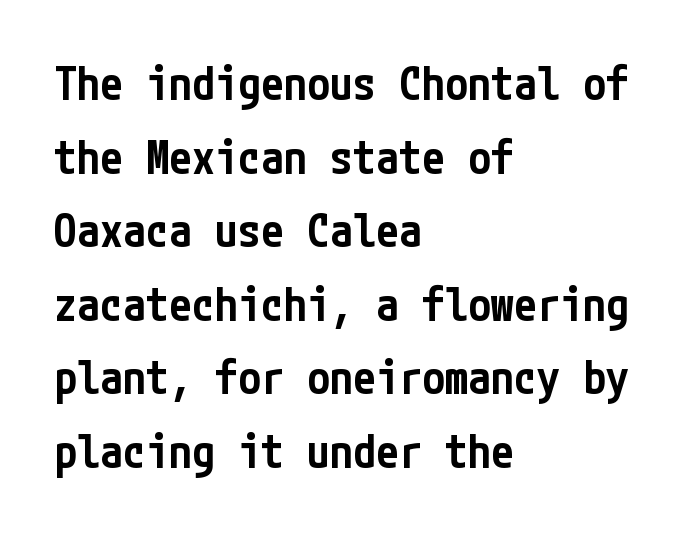
Q: Is the text bold? A: Semi-bold.
Q: Is the text italic (slanted)? A: No, it is upright.
Q: Is the typeface a serif or a sans-serif typeface? A: Sans-serif.
Q: Is the text underlined? A: No.
Q: How is the paragraph aligned? A: Left-aligned.
Q: Is the spacing between letters normal or unusually wide? A: Normal.
Q: Is the spacing between lines tight, normal or loose? A: Normal.
Q: Width (condensed, normal, or wide)? A: Condensed.
Q: Stroke contrast? A: Low.
Q: x-height? A: Medium.
